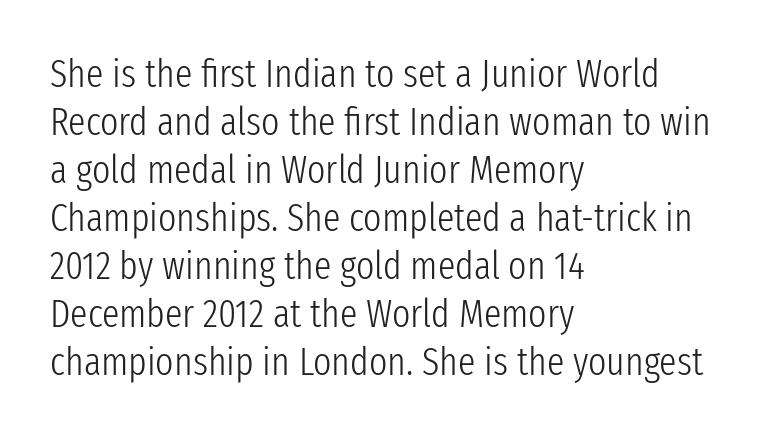
The image shows 39 px light, condensed sans-serif type, upright; set left-aligned, line spacing 1.23x, normal letter spacing, not underlined; low stroke contrast and a medium x-height.
